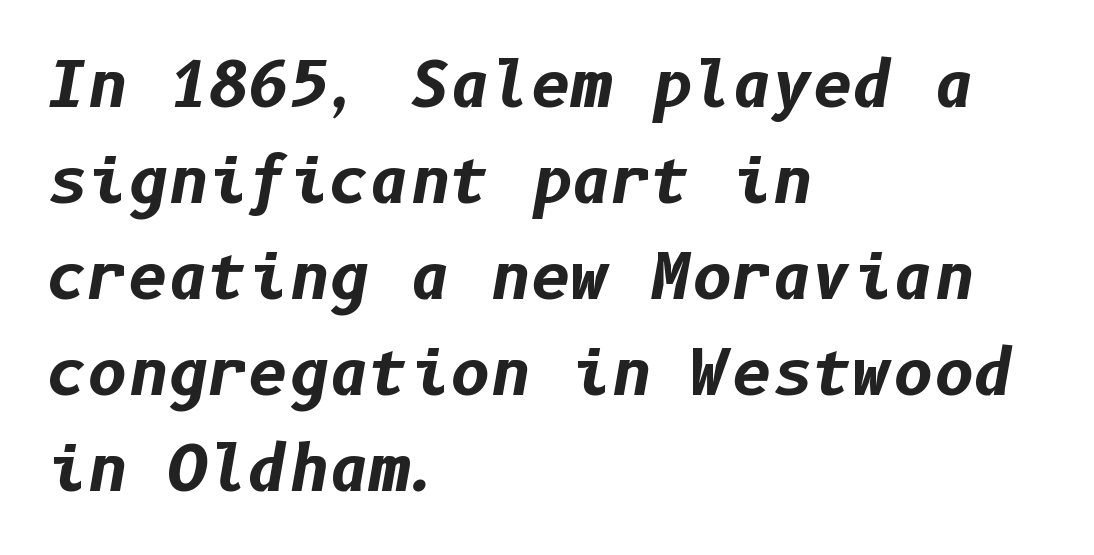
Students, this is bold: see how much ink each stroke carries. Compared with typical body copy, the letter spacing here is the same. Posture: slanted. The designer left line spacing at the default. Has an underline been added? It has not.
